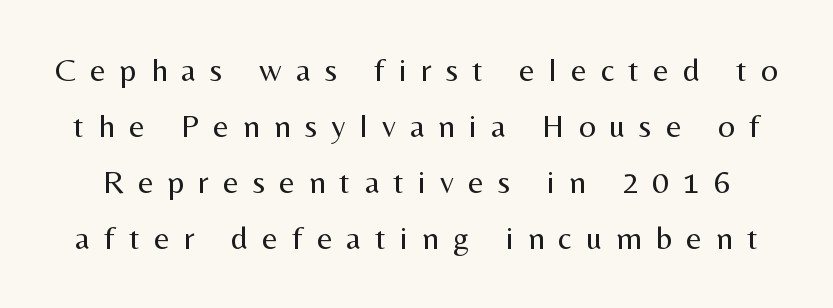
{"serif": "no", "italic": "no", "bold": "no", "weight": "regular", "width": "normal", "stroke_contrast": "medium", "x_height": "medium", "monospaced": "no", "underline": "no", "line_spacing": "normal", "line_spacing_ratio": 1.7, "letter_spacing": "wide", "letter_spacing_em": 0.43, "glyph_px": 33}
